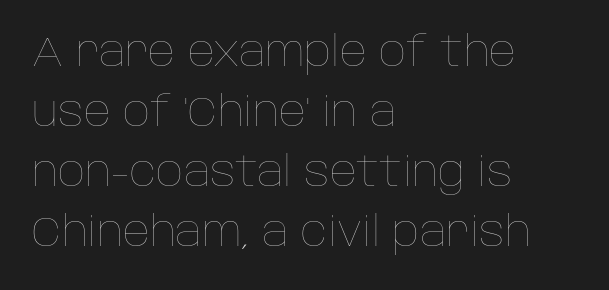
{"italic": "no", "bold": "no", "weight": "thin", "width": "normal", "stroke_contrast": "low", "x_height": "large", "monospaced": "no", "underline": "no", "align": "left", "line_spacing": "normal", "line_spacing_ratio": 1.43, "letter_spacing": "normal", "letter_spacing_em": 0.0, "glyph_px": 42}
